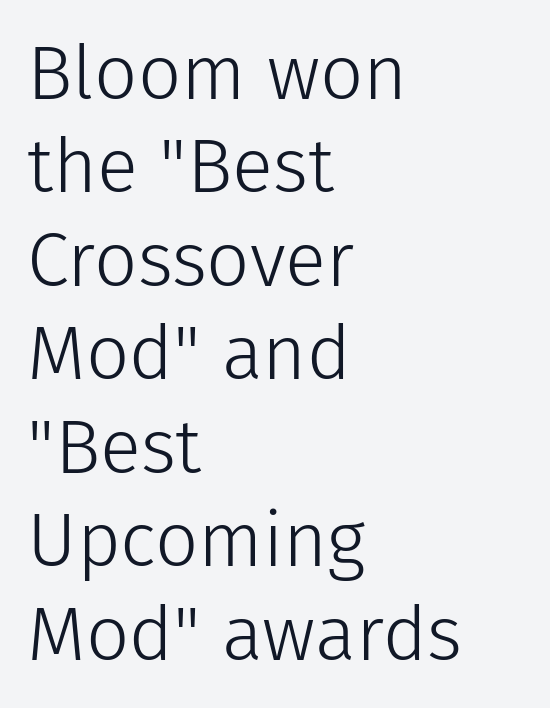
Stem width sits at or under what a default text font uses. The specimen reads as upright at a glance. A typesetter would call this zero additional tracking. Caption: multi-line text, flush left, ragged right. Clear beneath every line of the passage.
